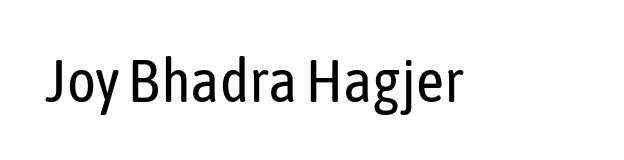
{"serif": "no", "italic": "no", "bold": "no", "weight": "regular", "width": "condensed", "stroke_contrast": "low", "x_height": "medium", "monospaced": "no", "underline": "no", "letter_spacing": "normal", "letter_spacing_em": 0.0, "glyph_px": 61}
